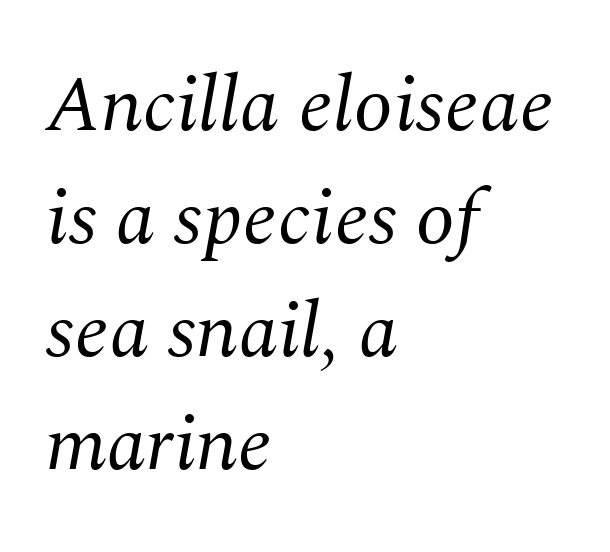
{"serif": "yes", "italic": "yes", "lean": "right", "slant_degrees": 10, "bold": "no", "weight": "regular", "width": "normal", "stroke_contrast": "medium", "x_height": "medium", "monospaced": "no", "underline": "no", "align": "left", "line_spacing": "normal", "line_spacing_ratio": 1.43, "letter_spacing": "normal", "letter_spacing_em": 0.0, "glyph_px": 79}
